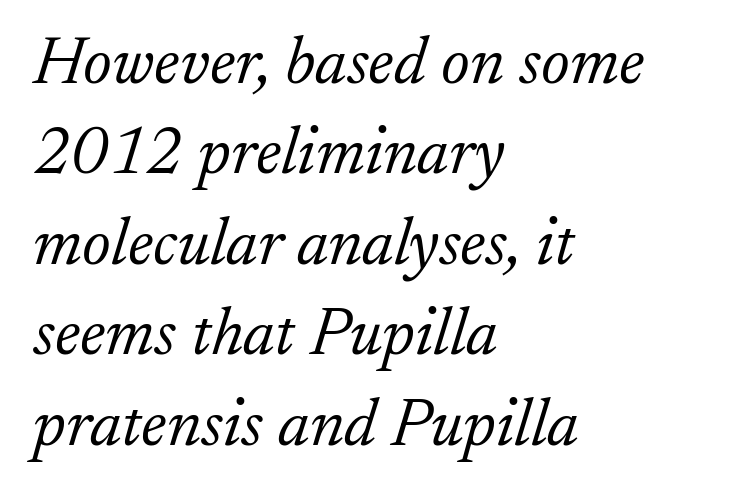
On a weight scale, this lands at 450 or below. The lettering tilts uniformly, giving the passage an italic look. Vertical spacing — default. I'd call this a serif setting — the letters wear small feet. Words float on clear page, feet unadorned. Is the block centered? No — it sits flush against the left margin.
